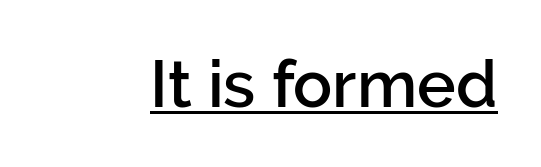
{"serif": "no", "italic": "no", "width": "normal", "stroke_contrast": "low", "x_height": "medium", "monospaced": "no", "underline": "yes", "letter_spacing": "normal", "letter_spacing_em": 0.0, "glyph_px": 65}
